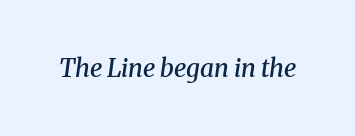
{"italic": "yes", "lean": "right", "slant_degrees": 8, "bold": "semi", "underline": "no", "letter_spacing": "normal", "letter_spacing_em": 0.0, "glyph_px": 25}
